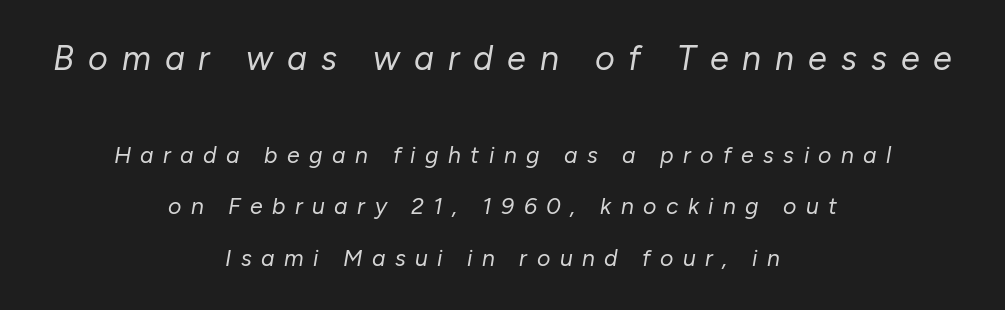
Q: Is the text bold? A: No.
Q: Is the text italic (slanted)? A: Yes, it leans right by about 10 degrees.
Q: Is the text underlined? A: No.
Q: How is the paragraph aligned? A: Centered.
Q: Is the spacing between letters normal or unusually wide? A: Unusually wide.
Q: Is the spacing between lines tight, normal or loose? A: Loose.
Q: Which block of text is set in a larger size, the first (top) or the second (bottom)? A: The first (top) one.
Q: Width (condensed, normal, or wide)? A: Normal.
Q: Stroke contrast? A: Low.
Q: x-height? A: Medium.
Q: Monospaced? A: No.
